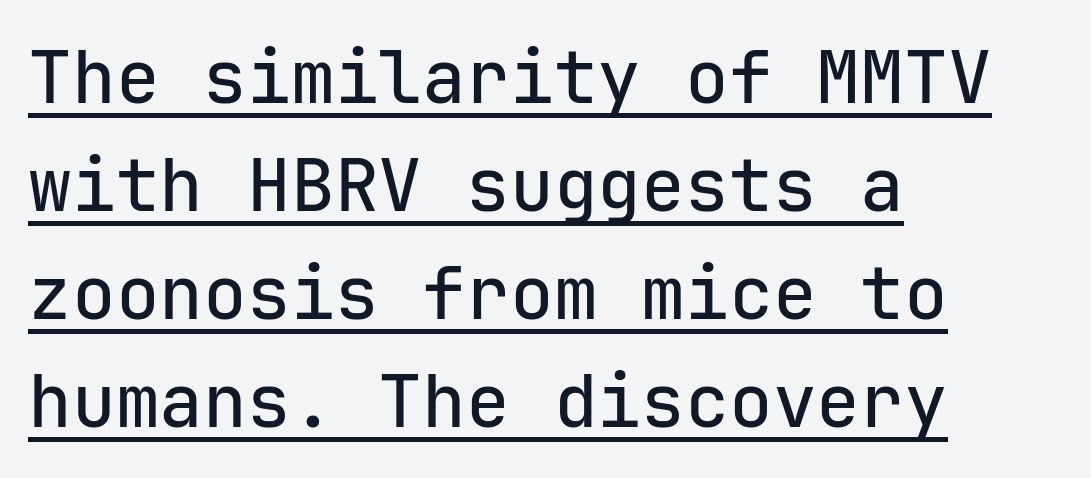
The image shows 73 px sans-serif type, upright, monospaced; set left-aligned, normal line spacing (1.48x), normal letter spacing, underlined; low stroke contrast and a medium x-height.
